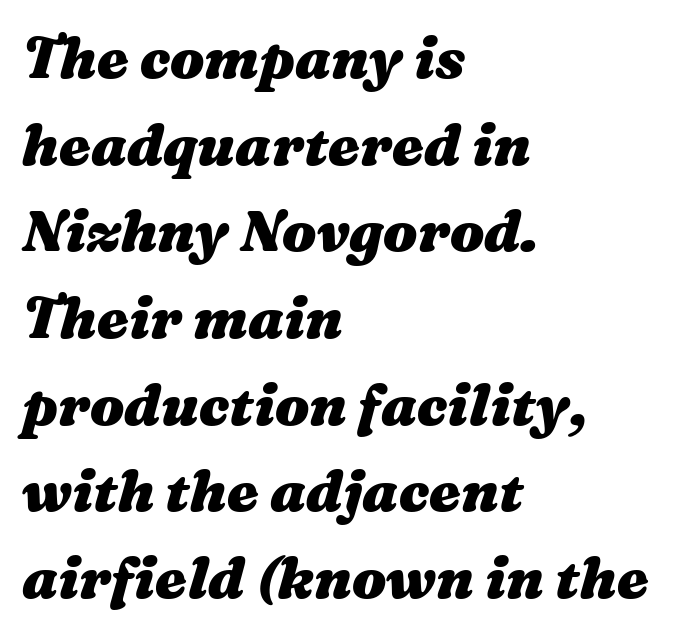
The image shows 57 px heavy, wide type, italic (leaning right); set left-aligned, normal line spacing (1.52x), normal letter spacing, not underlined; medium stroke contrast and a medium x-height.
